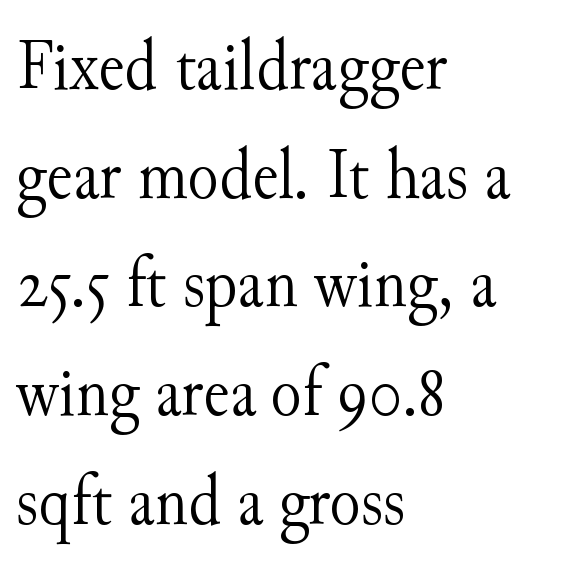
Check where the strokes stop: tiny serifs finish them off. Proportional: the letters do not fall into vertical columns. Quick note: interline space is typical. Layout note: lines flush left. The letterforms sit shoulder to shoulder at normal distance. Stroke thickness stays within the range of a standard reading face or lighter.
